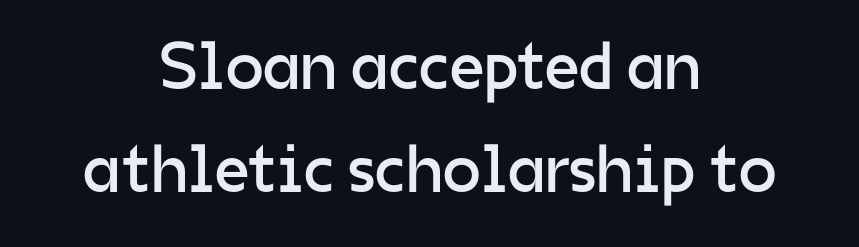
{"serif": "no", "italic": "no", "bold": "no", "weight": "regular", "width": "normal", "stroke_contrast": "low", "x_height": "medium", "monospaced": "no", "underline": "no", "align": "center", "line_spacing": "normal", "line_spacing_ratio": 1.51, "letter_spacing": "normal", "letter_spacing_em": 0.0, "glyph_px": 68}
